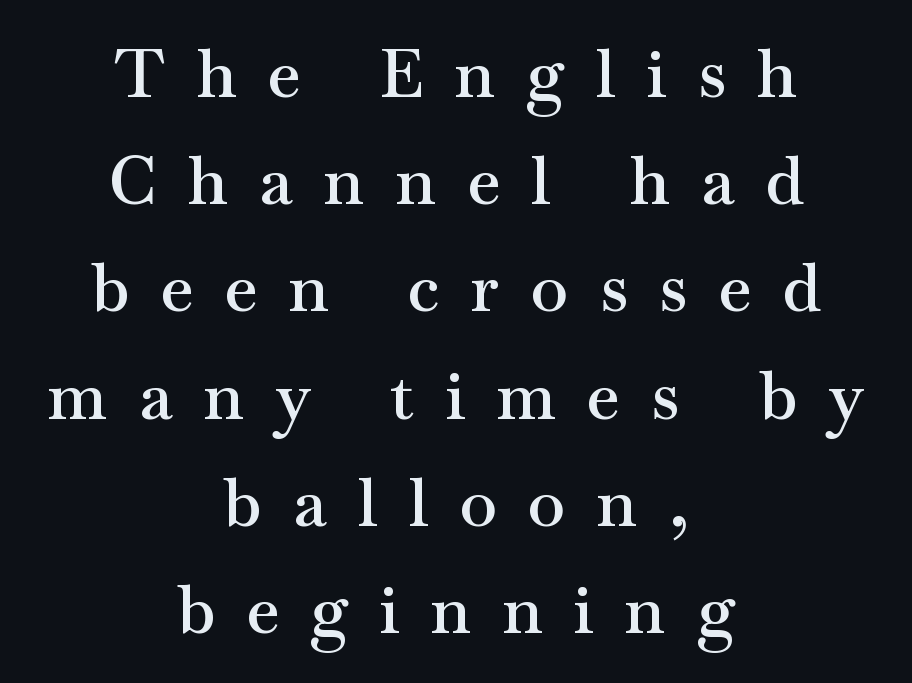
Q: Is the text bold? A: Semi-bold.
Q: Is the text italic (slanted)? A: No, it is upright.
Q: Is the typeface a serif or a sans-serif typeface? A: Serif.
Q: Is the text underlined? A: No.
Q: How is the paragraph aligned? A: Centered.
Q: Is the spacing between letters normal or unusually wide? A: Unusually wide.
Q: Is the spacing between lines tight, normal or loose? A: Normal.
Q: Width (condensed, normal, or wide)? A: Wide.
Q: Stroke contrast? A: Medium.
Q: x-height? A: Small.
Q: Monospaced? A: No.
